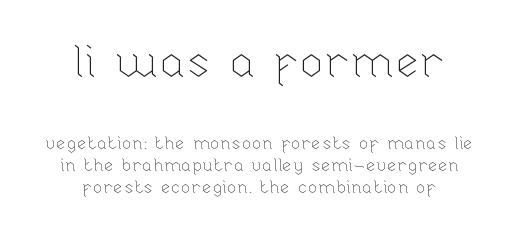
Characters follow at the spacing the type designer built in. Characters remain perfectly vertical along every line. Is the lower block the larger one? No — the upper block carries the bigger type. The string is rendered with underlining switched off. Note the varied advance widths — an 'i' is clearly narrower than an 'm'.
